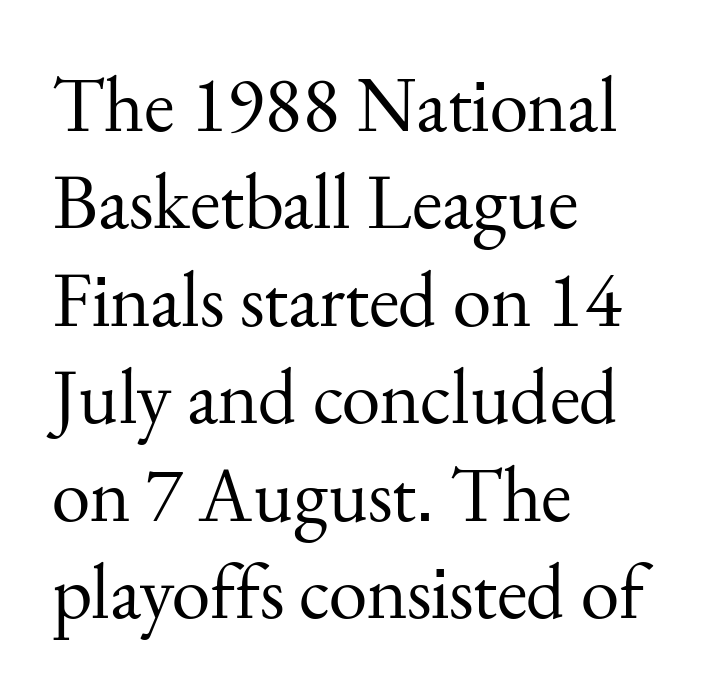
{"serif": "yes", "italic": "no", "bold": "no", "weight": "regular", "width": "normal", "stroke_contrast": "medium", "x_height": "small", "monospaced": "no", "underline": "no", "align": "left", "line_spacing": "normal", "line_spacing_ratio": 1.25, "letter_spacing": "normal", "letter_spacing_em": 0.0, "glyph_px": 78}
